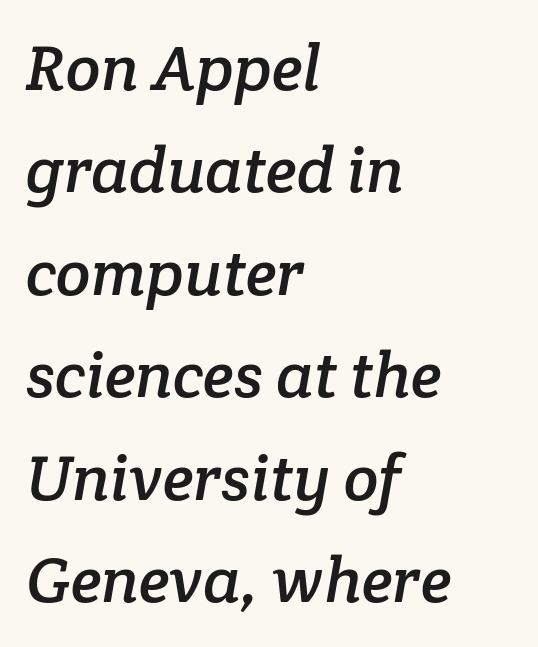
The image shows 64 px serif type; set left-aligned, normal line spacing (1.6x), normal letter spacing, not underlined; low stroke contrast and a medium x-height.
